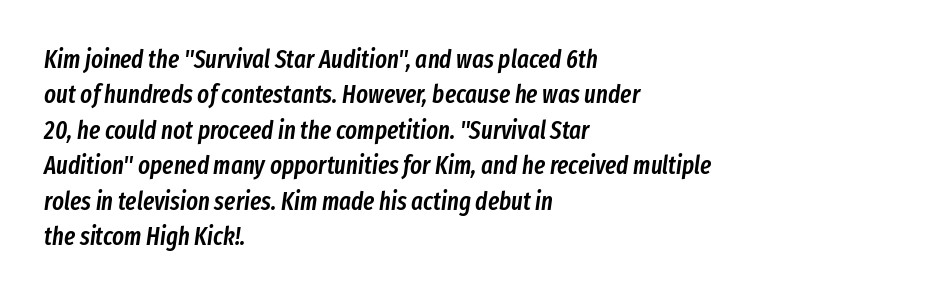
{"italic": "yes", "lean": "right", "slant_degrees": 8, "bold": "semi", "underline": "no", "align": "left", "line_spacing": "normal", "line_spacing_ratio": 1.42, "letter_spacing": "normal", "letter_spacing_em": 0.0, "glyph_px": 25}
